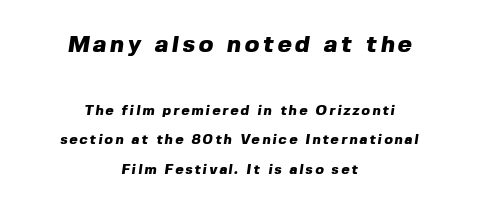
The image shows 24 px bold type; set centered, loose line spacing (2.11x), not underlined; the first (top) block is 1.71x larger.
